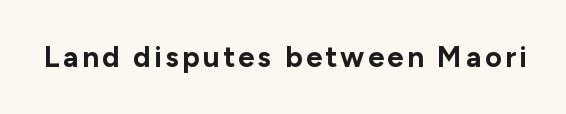
Q: Is the text bold? A: Yes.
Q: Is the text italic (slanted)? A: No, it is upright.
Q: Is the typeface a serif or a sans-serif typeface? A: Sans-serif.
Q: Is the text underlined? A: No.
Q: Width (condensed, normal, or wide)? A: Normal.
Q: Stroke contrast? A: Low.
Q: x-height? A: Medium.
Q: Monospaced? A: No.
